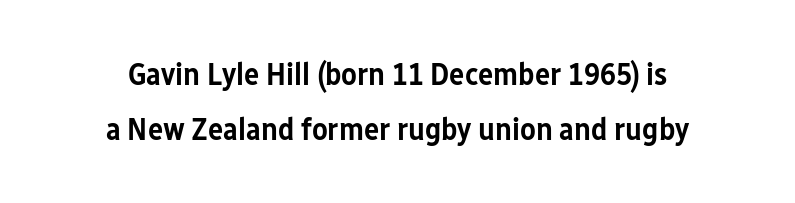
Q: Is the text bold? A: Semi-bold.
Q: Is the text italic (slanted)? A: No, it is upright.
Q: Is the typeface a serif or a sans-serif typeface? A: Sans-serif.
Q: Is the text underlined? A: No.
Q: How is the paragraph aligned? A: Centered.
Q: Is the spacing between letters normal or unusually wide? A: Normal.
Q: Width (condensed, normal, or wide)? A: Condensed.
Q: Stroke contrast? A: Low.
Q: x-height? A: Medium.
Q: Monospaced? A: No.
